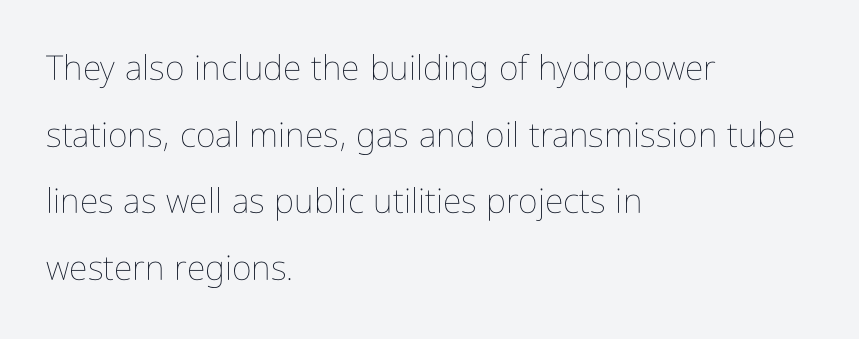
The type sits square on the baseline with zero lean. Each row of text sits above clean, open space. On a weight scale, this lands at 450 or below. Widely set lines give the paragraph a tall, airy silhouette. These lines stack with their left ends in a neat column.
